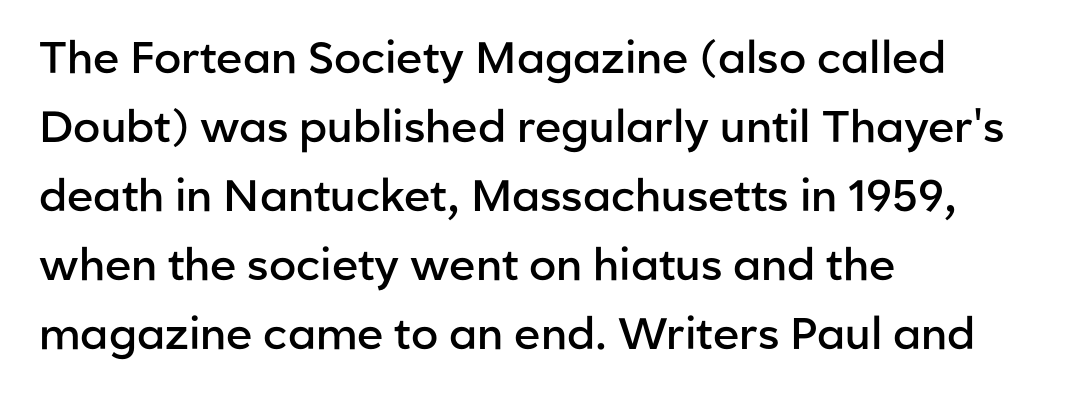
Q: Is the text bold? A: Semi-bold.
Q: Is the text italic (slanted)? A: No, it is upright.
Q: Is the typeface a serif or a sans-serif typeface? A: Sans-serif.
Q: Is the text underlined? A: No.
Q: How is the paragraph aligned? A: Left-aligned.
Q: Is the spacing between letters normal or unusually wide? A: Normal.
Q: Is the spacing between lines tight, normal or loose? A: Normal.
Q: Width (condensed, normal, or wide)? A: Normal.
Q: Stroke contrast? A: Low.
Q: x-height? A: Medium.
Q: Monospaced? A: No.
